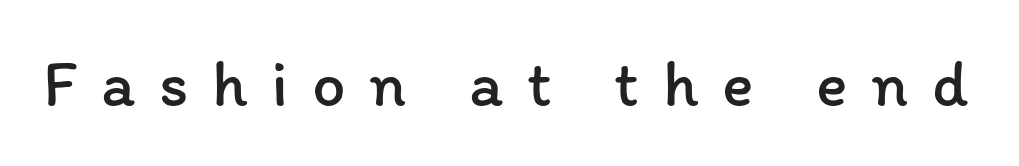
This rendering widens character spacing well past its baseline value. A clean baseline with only descenders dipping below it. A typesetter would mark this as roman, not italic. Counters stay open thanks to moderate or lighter strokes. The rendering uses natural spacing where letterforms have individual widths.
